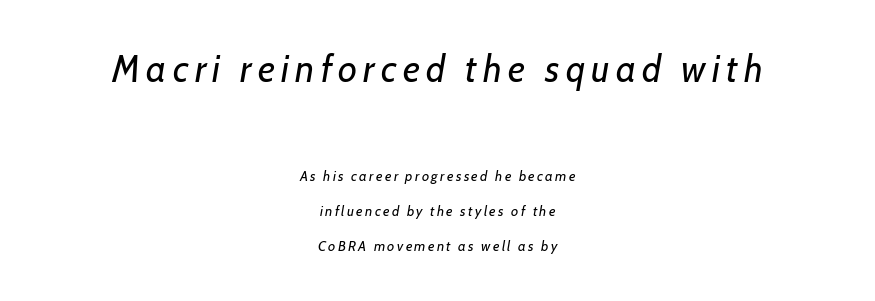
{"italic": "yes", "lean": "right", "slant_degrees": 7, "bold": "no", "weight": "regular", "width": "normal", "stroke_contrast": "low", "x_height": "medium", "monospaced": "no", "underline": "no", "align": "center", "line_spacing": "loose", "line_spacing_ratio": 2.48, "larger_block": "first", "size_ratio": 2.64, "glyph_px": 37}
